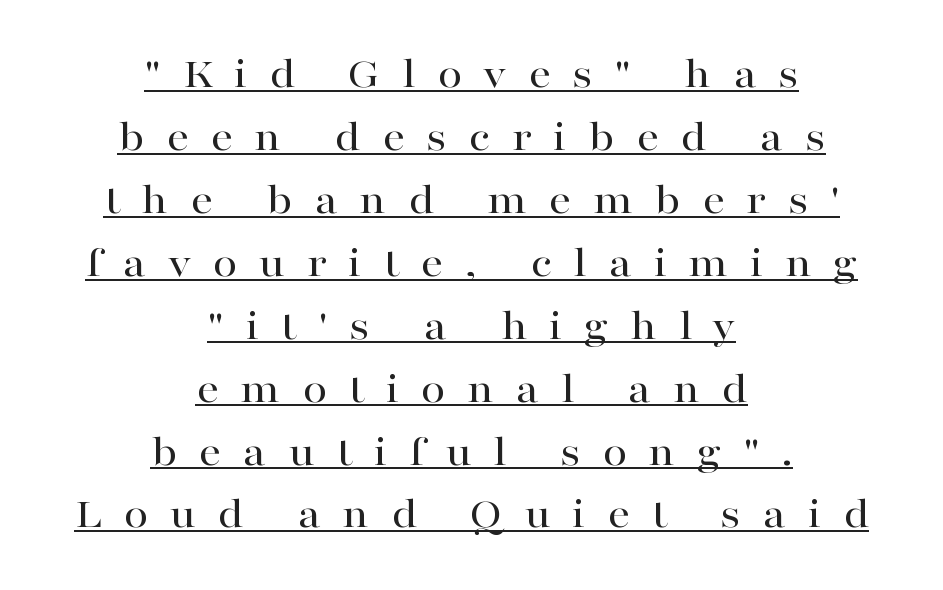
This sample has the flowing, uneven cadence of proportional lettering. This is roman type, the default non-slanted kind. The glyphs are accompanied by a horizontal stroke just below them. The letters are spread apart with noticeably loose tracking.
